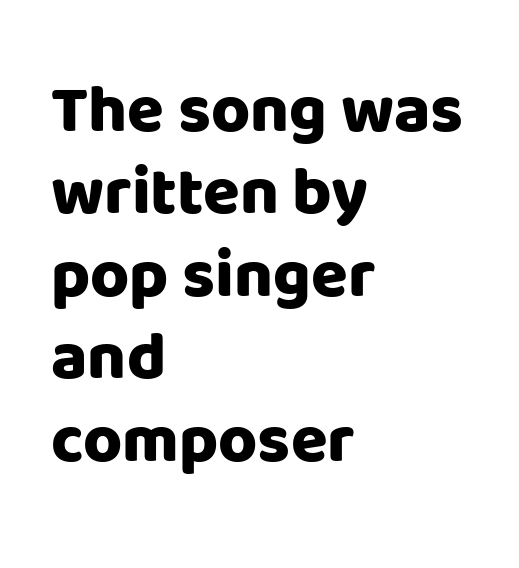
{"serif": "no", "italic": "no", "bold": "yes", "weight": "heavy", "width": "normal", "stroke_contrast": "low", "x_height": "large", "monospaced": "no", "underline": "no", "align": "left", "line_spacing_ratio": 1.23, "letter_spacing": "normal", "letter_spacing_em": 0.0, "glyph_px": 67}
